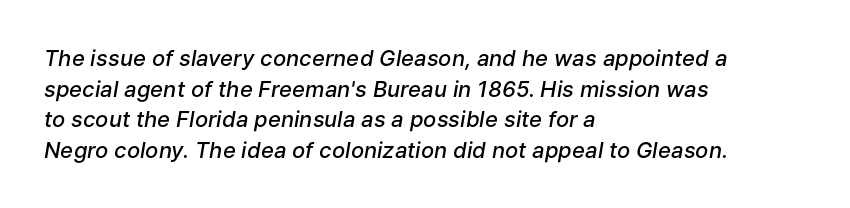
{"italic": "yes", "lean": "right", "slant_degrees": 9, "bold": "semi", "underline": "no", "align": "left", "line_spacing": "normal", "line_spacing_ratio": 1.39, "letter_spacing": "normal", "letter_spacing_em": 0.0, "glyph_px": 22}
